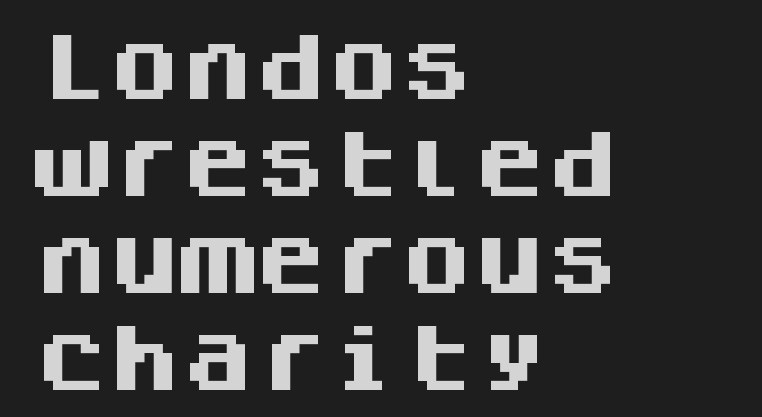
The image shows 73 px heavy sans-serif type, upright, monospaced; set left-aligned, normal line spacing (1.33x), normal letter spacing, not underlined; medium stroke contrast and a large x-height.
